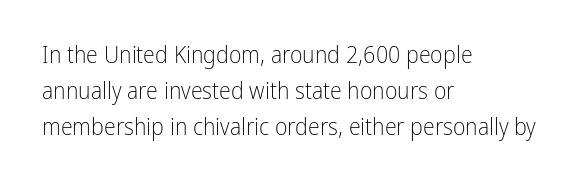
The image shows 24 px text type, upright; set left-aligned, normal line spacing (1.5x), normal letter spacing, not underlined.
